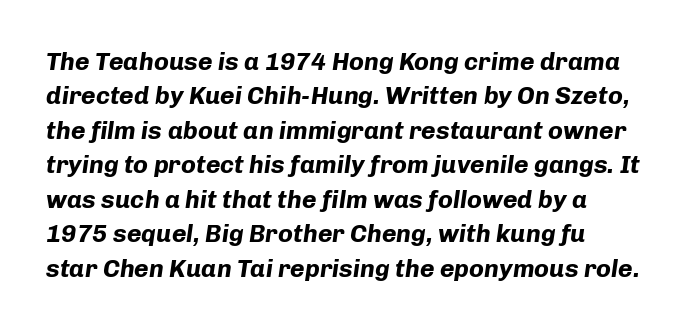
Q: Is the text bold? A: Yes.
Q: Is the text italic (slanted)? A: Yes, it leans right by about 8 degrees.
Q: Is the text underlined? A: No.
Q: Is the spacing between letters normal or unusually wide? A: Normal.
Q: Is the spacing between lines tight, normal or loose? A: Normal.
